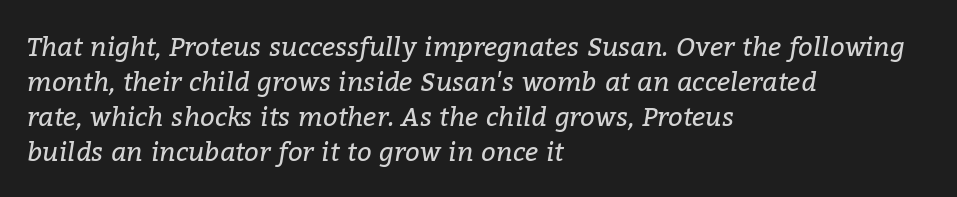
These lines keep a tight, regular rhythm from letter to letter. The face used here has a pronounced slope to its letters. Honestly, the row spacing looks completely unremarkable. Words float on clear page, feet unadorned. The compositor pushed each line to the left boundary.
